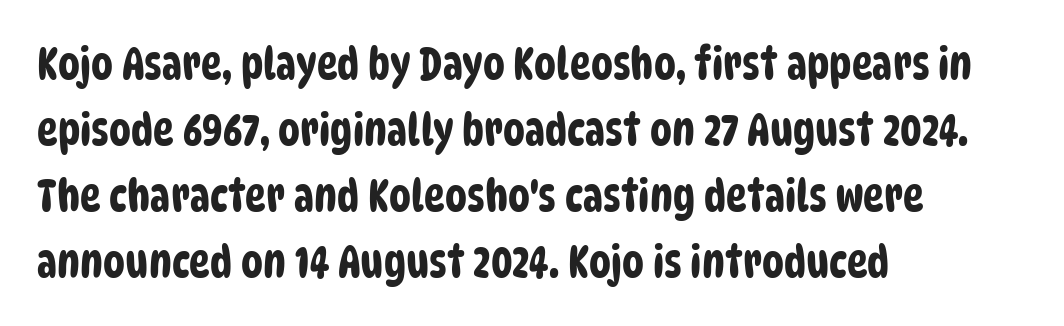
Leading matches the norm, producing a regular column. Spacing between characters is what you'd get straight out of the box. All the whitespace from short lines collects on the right. Underlining? Definitely not there.
